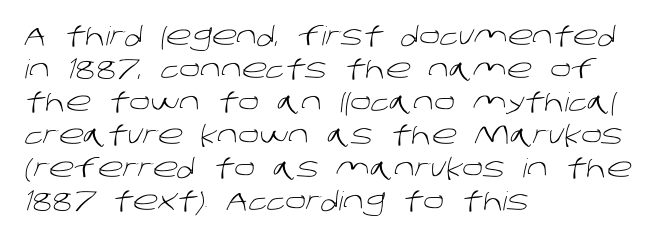
Q: Is the text bold? A: No.
Q: Is the text underlined? A: No.
Q: How is the paragraph aligned? A: Left-aligned.
Q: Is the spacing between letters normal or unusually wide? A: Normal.
Q: Is the spacing between lines tight, normal or loose? A: Normal.
